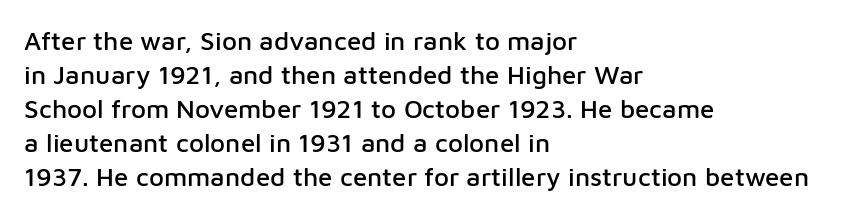
The image shows 26 px text type, upright; set left-aligned, normal line spacing (1.31x), normal letter spacing, not underlined.
